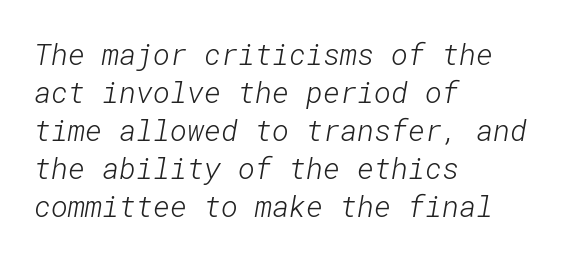
Baseline-to-baseline distance is the conventional proportion of letter height. The string is rendered with underlining switched off. Casual observation: everything's shoved over to the left. A typesetter would label this face a sans.
